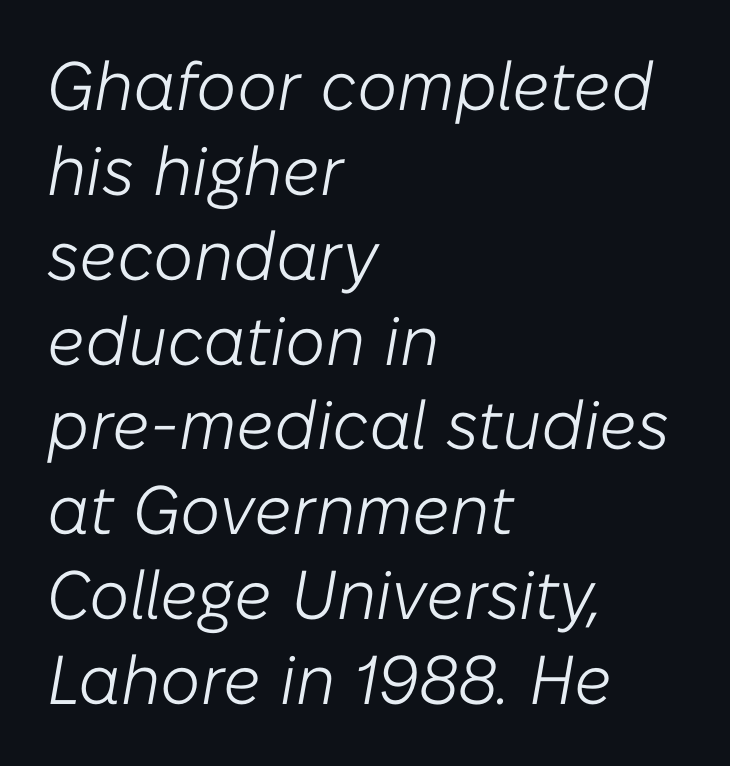
These lines were composed using italics. Standard letterfit; no display-style spreading of the glyphs. The characters are drawn with everyday or finer stroke widths. Does the copy run flush right? No — it runs flush left.
